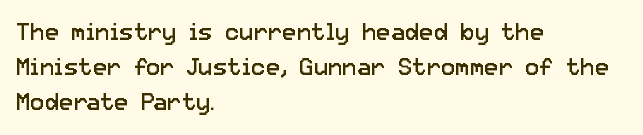
{"italic": "no", "bold": "no", "underline": "no", "align": "left", "line_spacing": "normal", "line_spacing_ratio": 1.46, "letter_spacing": "normal", "letter_spacing_em": 0.0, "glyph_px": 24}
